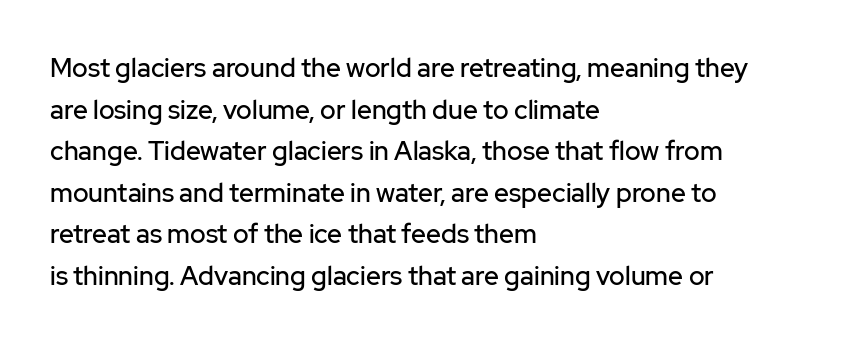
The glyphs are unaccompanied by any horizontal stroke below them. Nope, not italic — everything's standing straight. This sample keeps an unexceptional amount of space between lines. The lines are quadded left. Characters follow at the spacing the type designer built in.
